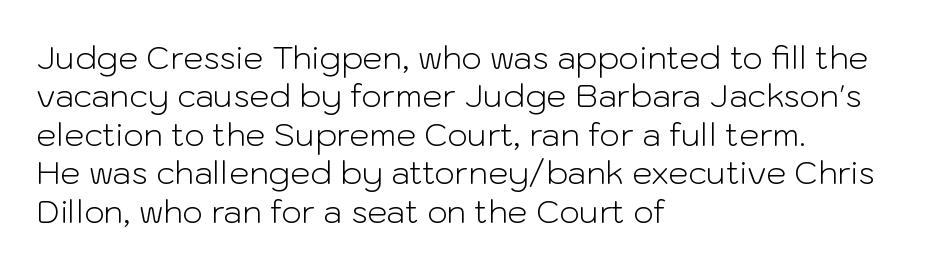
{"serif": "no", "italic": "no", "bold": "no", "weight": "light", "width": "normal", "stroke_contrast": "low", "x_height": "medium", "monospaced": "no", "underline": "no", "align": "left", "line_spacing_ratio": 1.2, "letter_spacing": "normal", "letter_spacing_em": 0.0, "glyph_px": 32}
